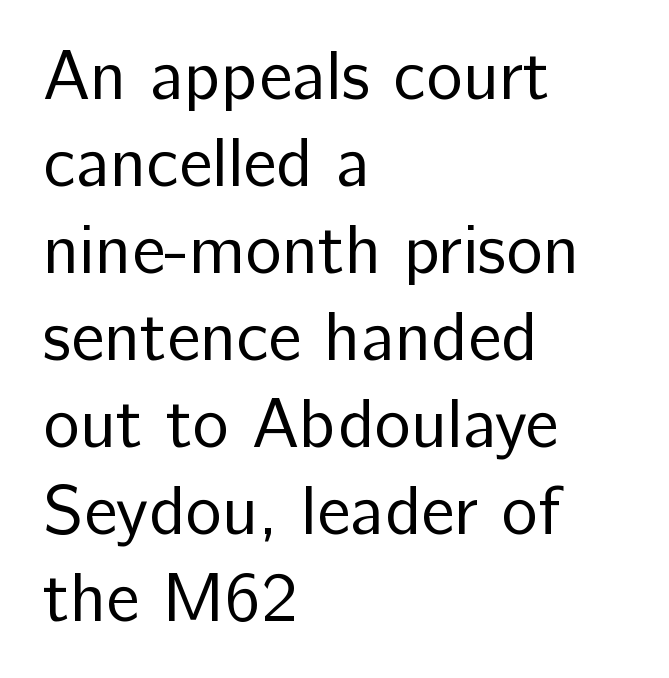
Each letter keeps its own natural width here, so spacing adapts to shape. The line-height multiplier appears to be the usual default. No chunkiness to these letters — they're not bold. I'd call this a sans setting — the letters go barefoot. The lines in this sample share a left origin and differ only in where they stop.
